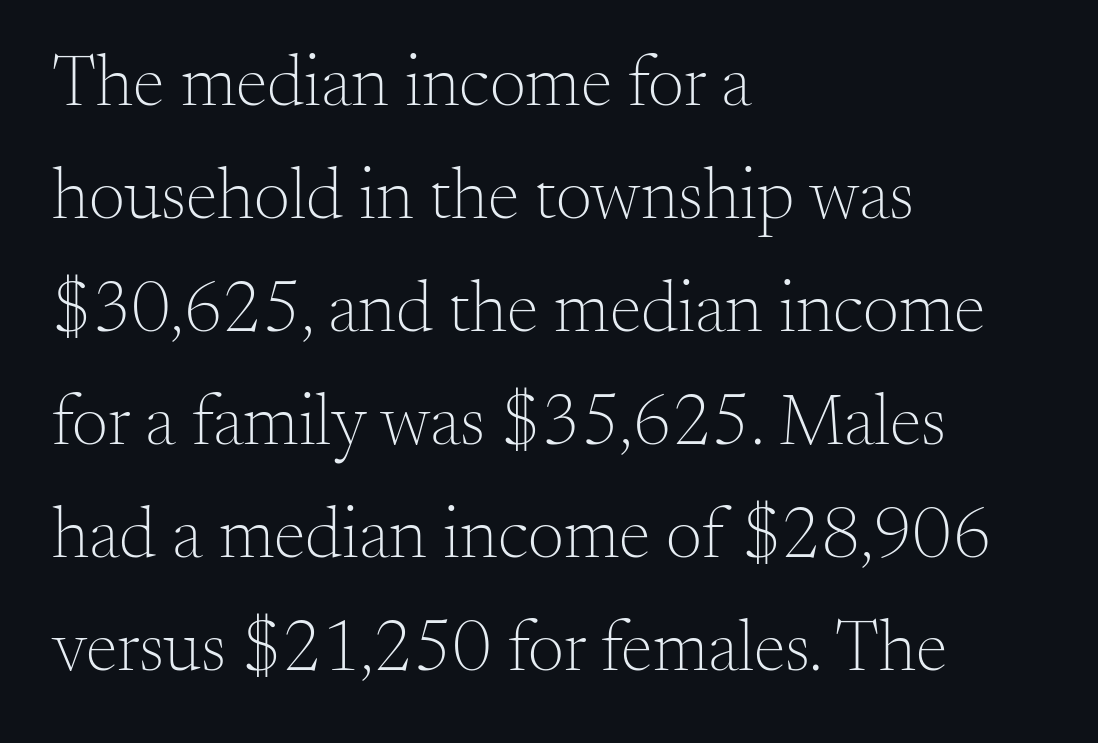
Designer's note — italics off, roman on. How would I describe the line gaps? Plain and ordinary. The passage shown is typeset with a serif family. Here the glyphs are tracked normally, forming tight word shapes. Character widths vary here, with narrow letters taking less room than wide ones. Quick note: underline off.
